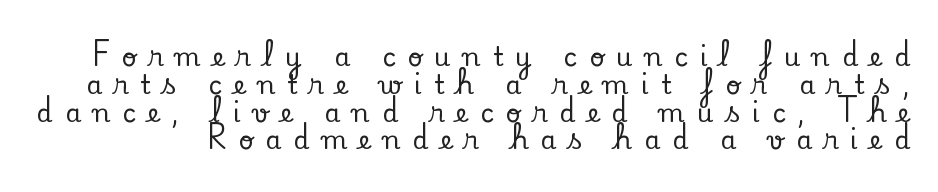
Q: Is the text italic (slanted)? A: No, it is upright.
Q: Is the text underlined? A: No.
Q: Is the spacing between letters normal or unusually wide? A: Unusually wide.
Q: Is the spacing between lines tight, normal or loose? A: Tight.
